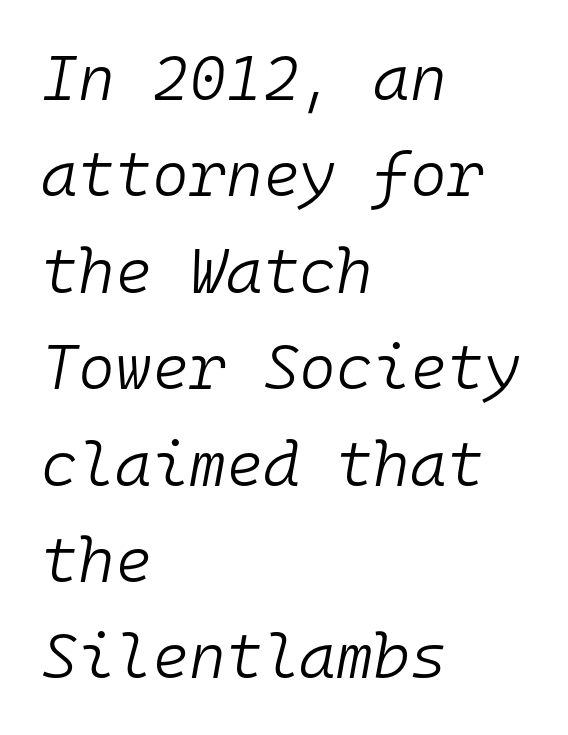
The image shows 63 px light type, italic (leaning right), monospaced; set left-aligned, normal line spacing (1.53x), normal letter spacing, not underlined; low stroke contrast and a medium x-height.
